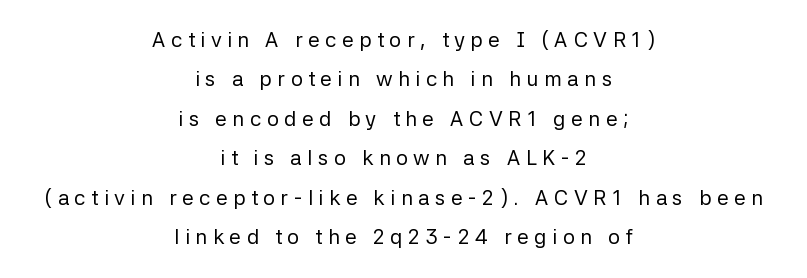
The image shows 21 px text type, upright; set centered, line spacing 1.88x, unusually wide letter spacing (+0.26 em), not underlined.
